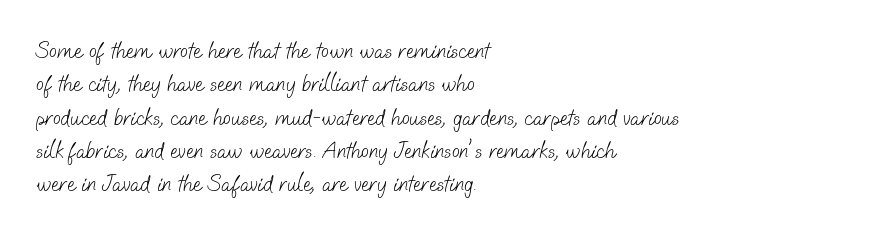
The strokes carry an ordinary text weight at most. This sample is left-justified, so line endings fall wherever the words run out. Quick note: underline off. The letters sit at their default tracking, neither squeezed nor spread.
